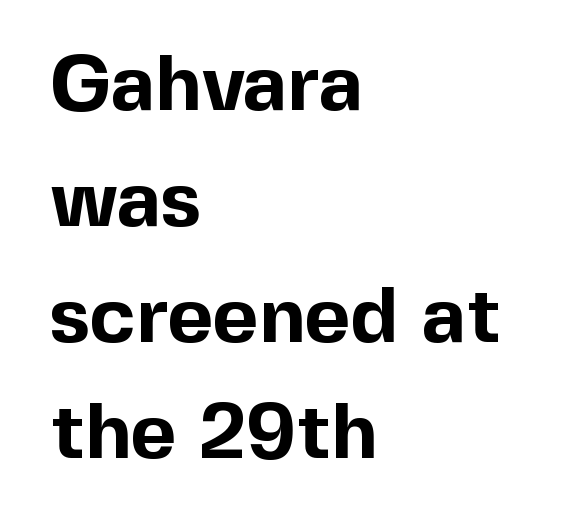
Unmarked baselines from the first word to the last. Characters follow at the spacing the type designer built in. The glyphs in this specimen are sans serif. In terms of weight, the rendering is a true, heavy bold. A typesetter would call this leading conventional body-copy spacing. This sample has the flowing, uneven cadence of proportional lettering.
